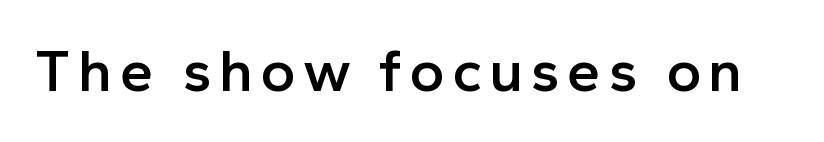
{"serif": "no", "italic": "no", "bold": "semi", "weight": "semibold", "width": "normal", "x_height": "medium", "monospaced": "no", "underline": "no", "glyph_px": 60}
